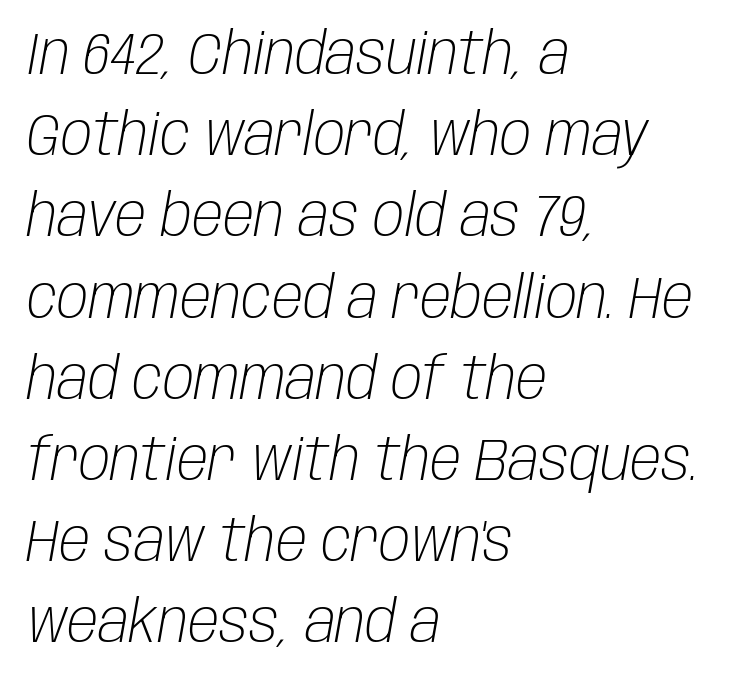
The image shows 58 px light, condensed type, italic (leaning right); set left-aligned, normal line spacing (1.4x), normal letter spacing, not underlined; low stroke contrast and a large x-height.
